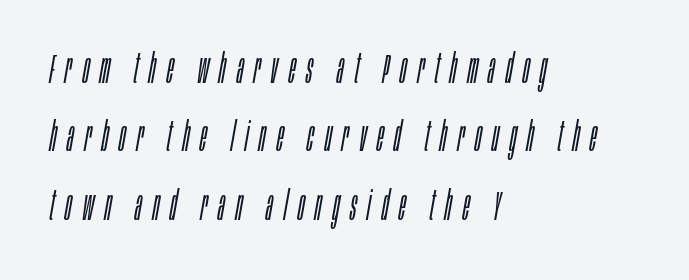
{"italic": "yes", "lean": "right", "slant_degrees": 10, "bold": "no", "weight": "light", "width": "condensed", "stroke_contrast": "low", "x_height": "large", "monospaced": "no", "underline": "no", "align": "left", "line_spacing": "normal", "line_spacing_ratio": 1.67, "letter_spacing": "wide", "letter_spacing_em": 0.26, "glyph_px": 41}
